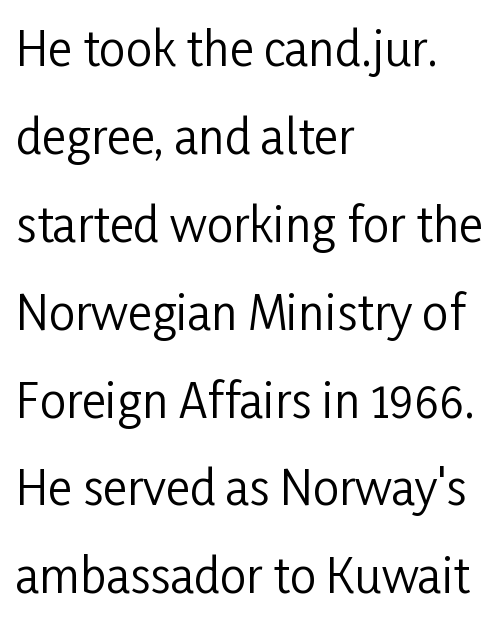
{"serif": "no", "italic": "no", "bold": "no", "weight": "regular", "width": "condensed", "stroke_contrast": "low", "x_height": "medium", "monospaced": "no", "underline": "no", "align": "left", "line_spacing_ratio": 1.87, "letter_spacing": "normal", "letter_spacing_em": 0.0, "glyph_px": 47}
